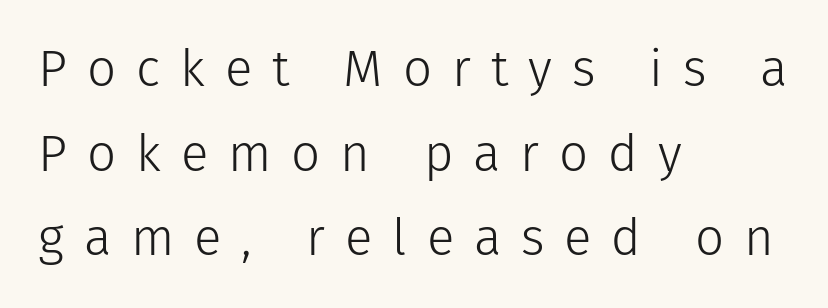
Is the type heavy? It reads as light-to-regular instead. Layout note: lines flush left. The area under the type is left untouched. The face used here is a sans, in the tradition of grotesques and geometrics. A typesetter would call this leading conventional body-copy spacing. Is this a fixed-width face? No — the glyphs have proportional, varying widths.
